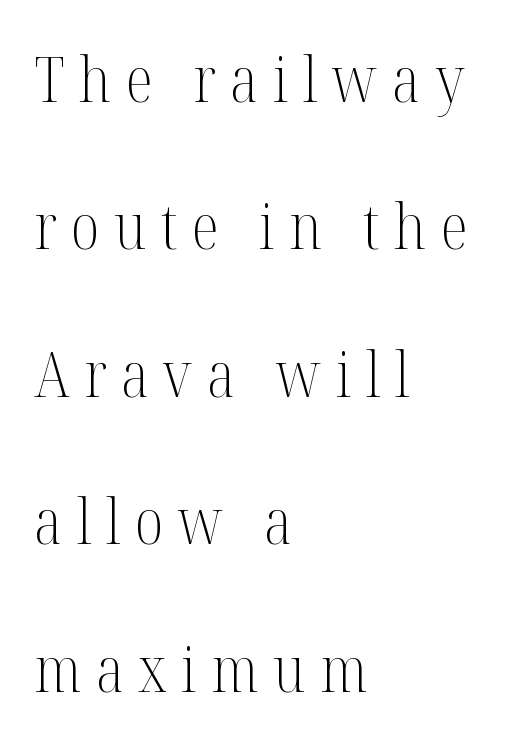
Q: Is the text bold? A: No.
Q: Is the text italic (slanted)? A: No, it is upright.
Q: Is the typeface a serif or a sans-serif typeface? A: Serif.
Q: Is the text underlined? A: No.
Q: How is the paragraph aligned? A: Left-aligned.
Q: Is the spacing between letters normal or unusually wide? A: Unusually wide.
Q: Is the spacing between lines tight, normal or loose? A: Loose.
Q: Width (condensed, normal, or wide)? A: Condensed.
Q: Stroke contrast? A: Medium.
Q: x-height? A: Medium.
Q: Monospaced? A: No.
